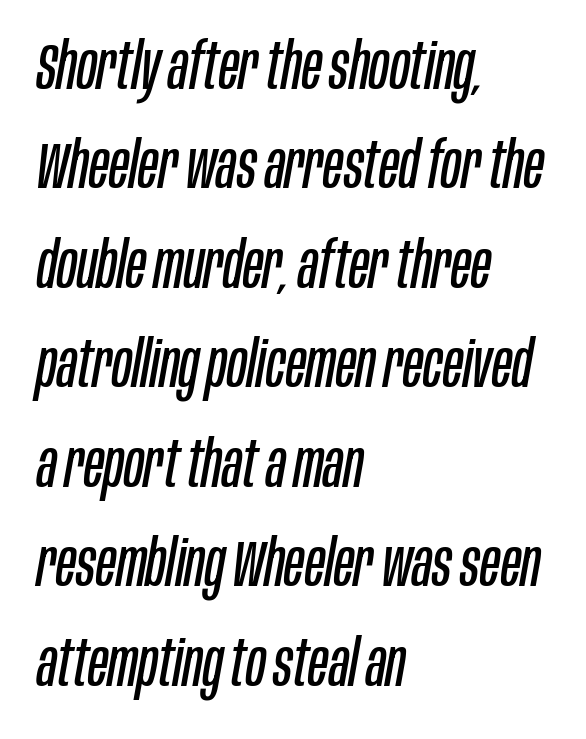
The image shows 65 px regular-weight, condensed type, italic (leaning right); set left-aligned, normal line spacing (1.53x), normal letter spacing, not underlined; low stroke contrast and a large x-height.
